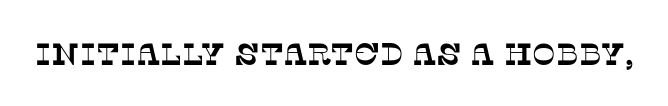
{"serif": "yes", "width": "normal", "stroke_contrast": "low", "x_height": "large", "monospaced": "no", "underline": "no", "letter_spacing": "normal", "letter_spacing_em": 0.0, "glyph_px": 31}
